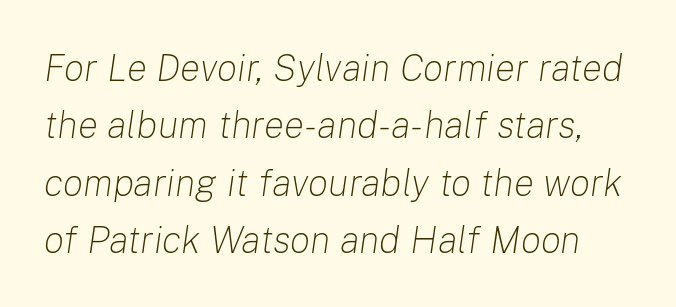
The baseline area is clear. Stem width sits at or under what a default text font uses. The leading is moderate, giving the passage an even texture. Varying glyph widths throughout — classic text-font behaviour.
